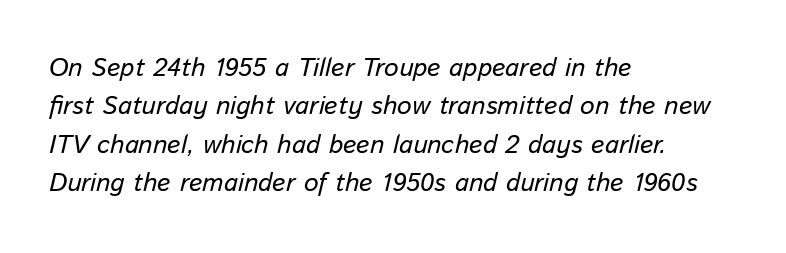
{"italic": "yes", "lean": "right", "slant_degrees": 13, "underline": "no", "align": "left", "line_spacing": "normal", "line_spacing_ratio": 1.48, "letter_spacing": "normal", "letter_spacing_em": 0.0, "glyph_px": 26}
